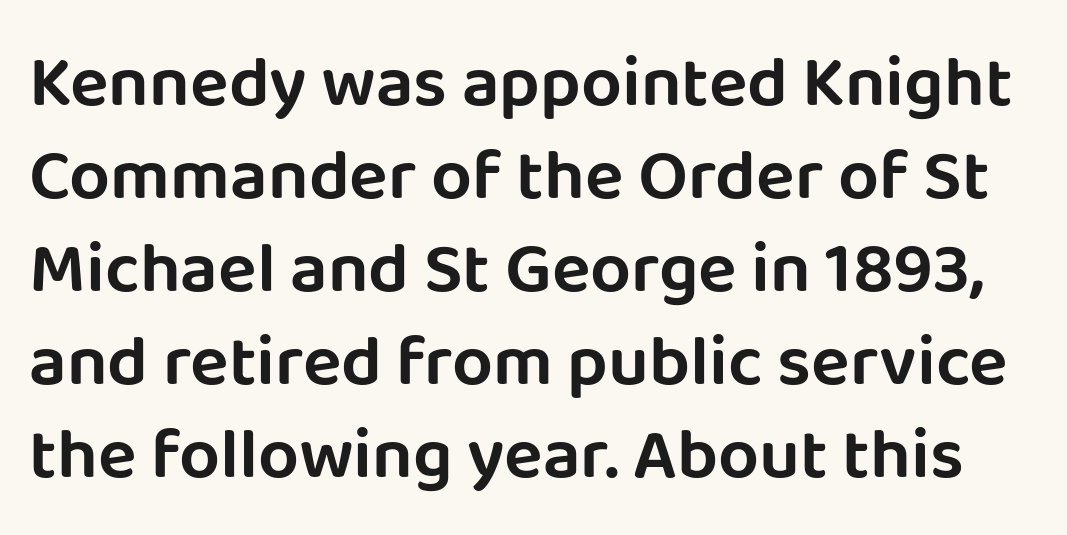
{"serif": "no", "italic": "no", "width": "normal", "stroke_contrast": "low", "x_height": "large", "monospaced": "no", "underline": "no", "line_spacing": "normal", "line_spacing_ratio": 1.29, "letter_spacing": "normal", "letter_spacing_em": 0.0, "glyph_px": 72}
